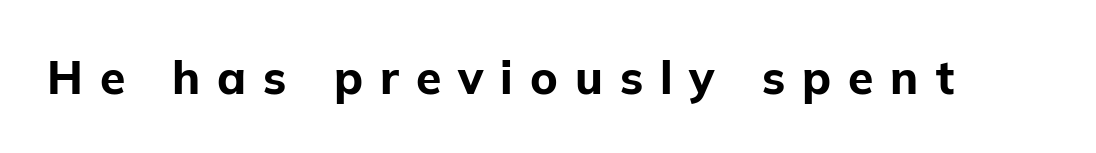
{"serif": "no", "italic": "no", "bold": "yes", "weight": "bold", "width": "normal", "stroke_contrast": "low", "x_height": "medium", "monospaced": "no", "underline": "no", "letter_spacing": "wide", "letter_spacing_em": 0.37, "glyph_px": 46}
